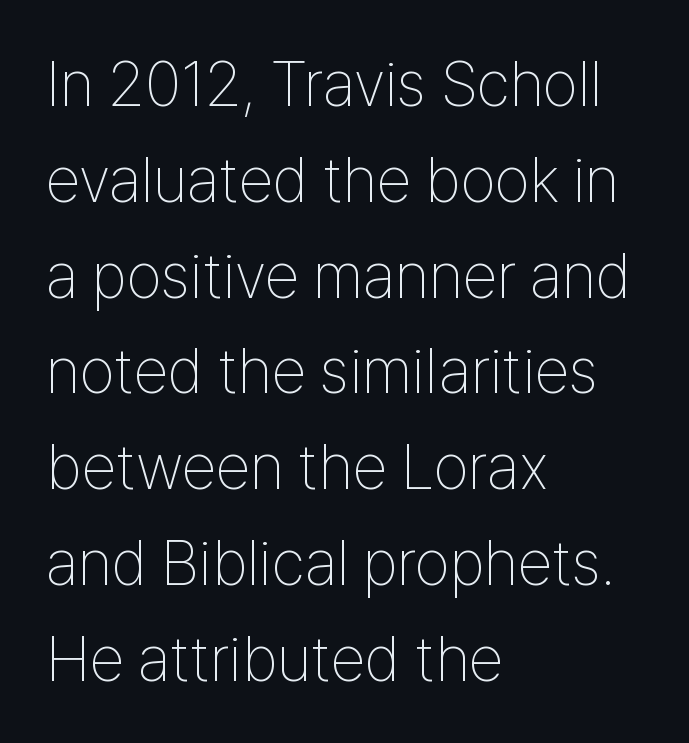
{"serif": "no", "italic": "no", "bold": "no", "weight": "thin", "width": "condensed", "stroke_contrast": "low", "x_height": "medium", "monospaced": "no", "underline": "no", "align": "left", "line_spacing": "normal", "line_spacing_ratio": 1.52, "letter_spacing": "normal", "letter_spacing_em": 0.0, "glyph_px": 63}
